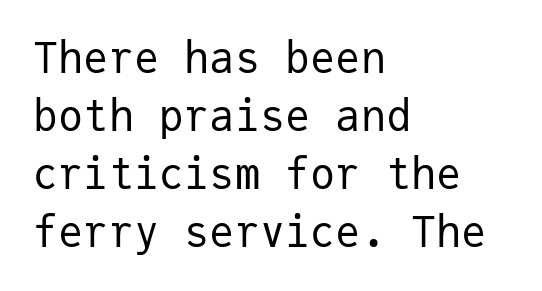
The image shows 42 px regular-weight sans-serif type, upright, monospaced; set left-aligned, normal line spacing (1.38x), normal letter spacing, not underlined; low stroke contrast and a medium x-height.
